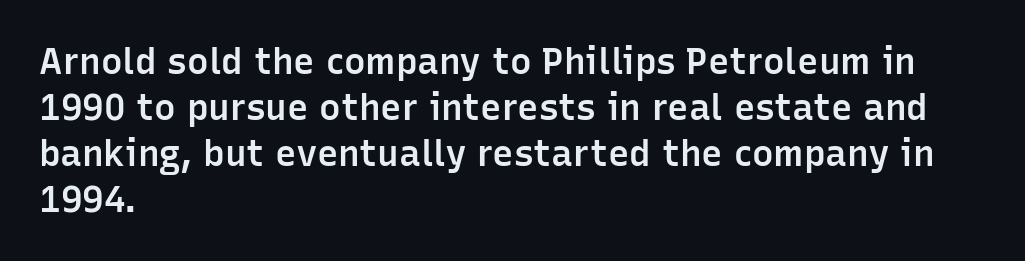
Notice how descenders clear the ascenders below comfortably — that's standard leading. Designer's note — italics off, roman on. Firm but not heavy-handed strokes: this text is semibold. Decoration check: the copy has no underline. Characters follow at the spacing the type designer built in.
